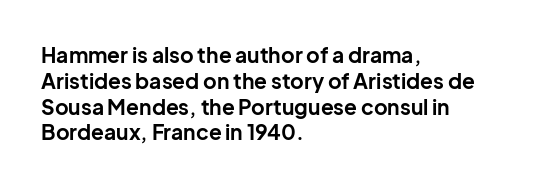
The image shows 21 px bold type, upright; set left-aligned, line spacing 1.23x, normal letter spacing, not underlined.
